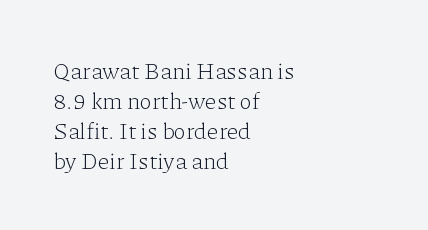
{"italic": "no", "bold": "no", "underline": "no", "align": "left", "line_spacing": "normal", "line_spacing_ratio": 1.3, "letter_spacing": "normal", "letter_spacing_em": 0.0, "glyph_px": 23}
